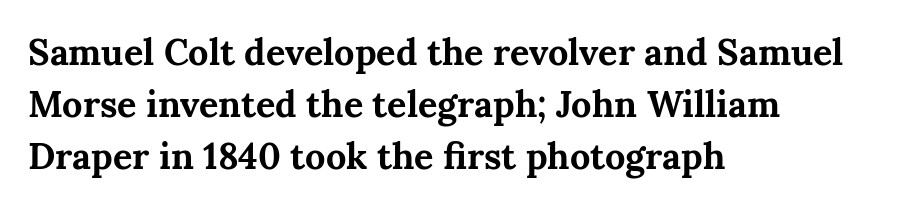
Notice how the stems are strictly vertical — no italics here. Typographically, this falls in the serif category. Leftover space on each line is placed entirely after the last word. In terms of letterspacing, this is plain default setting. These lines are rendered in a variable-pitch font.
